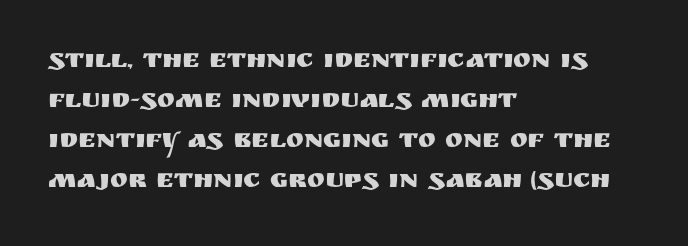
Q: Is the text italic (slanted)? A: No, it is upright.
Q: Is the text underlined? A: No.
Q: How is the paragraph aligned? A: Left-aligned.
Q: Is the spacing between letters normal or unusually wide? A: Normal.
Q: Is the spacing between lines tight, normal or loose? A: Normal.
